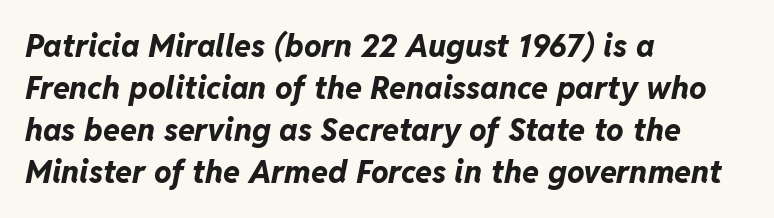
{"italic": "yes", "lean": "right", "slant_degrees": 11, "bold": "yes", "weight": "bold", "width": "normal", "stroke_contrast": "low", "x_height": "medium", "monospaced": "no", "underline": "no", "align": "left", "line_spacing": "normal", "line_spacing_ratio": 1.36, "letter_spacing": "normal", "letter_spacing_em": 0.0, "glyph_px": 31}
